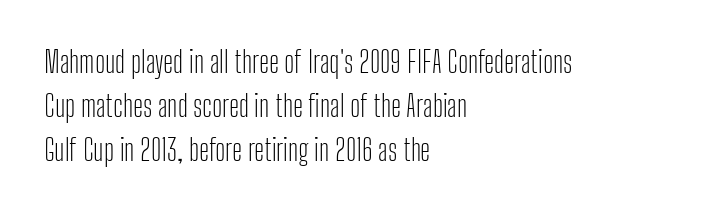
Q: Is the text bold? A: No.
Q: Is the text italic (slanted)? A: No, it is upright.
Q: Is the typeface a serif or a sans-serif typeface? A: Sans-serif.
Q: Is the text underlined? A: No.
Q: How is the paragraph aligned? A: Left-aligned.
Q: Is the spacing between letters normal or unusually wide? A: Normal.
Q: Is the spacing between lines tight, normal or loose? A: Normal.
Q: Width (condensed, normal, or wide)? A: Condensed.
Q: Stroke contrast? A: Low.
Q: x-height? A: Medium.
Q: Monospaced? A: No.
